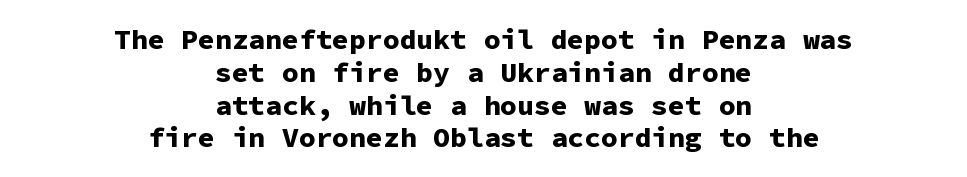
The image shows 28 px bold sans-serif type, upright, monospaced; set centered, line spacing 1.17x, normal letter spacing, not underlined; low stroke contrast and a medium x-height.
